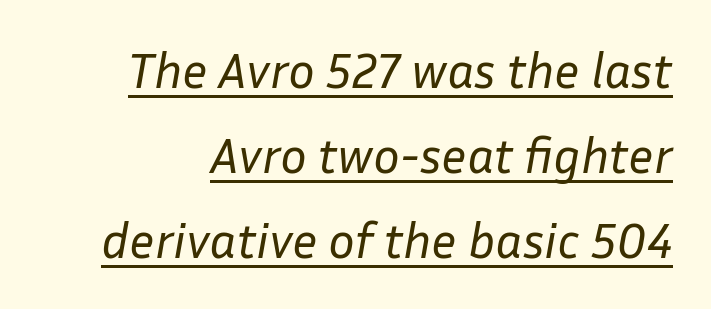
Is this a fixed-width face? No — the glyphs have proportional, varying widths. The lines sit at an ordinary, default distance from one another. Observe the lean: these are italic letterforms. Counters stay open thanks to moderate or lighter strokes. Inter-character spacing is left at the font's built-in metrics.
